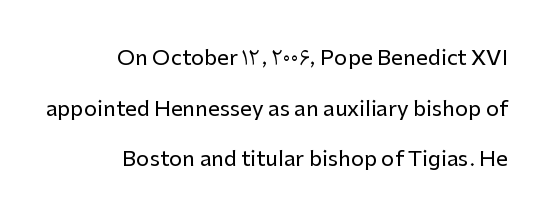
{"italic": "no", "underline": "no", "align": "right", "line_spacing": "loose", "line_spacing_ratio": 2.41, "letter_spacing": "normal", "letter_spacing_em": 0.0, "glyph_px": 21}
